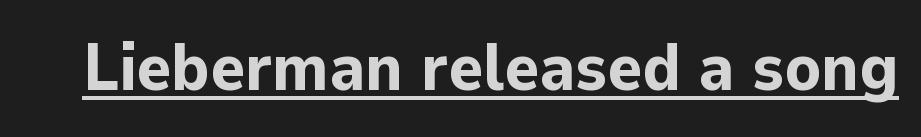
The image shows 66 px bold sans-serif type, upright; set normal letter spacing, underlined; low stroke contrast and a medium x-height.
